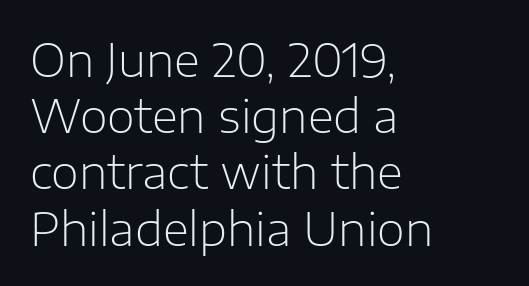
The image shows 45 px light sans-serif type, upright; set left-aligned, normal line spacing (1.25x), normal letter spacing, not underlined; low stroke contrast and a medium x-height.
